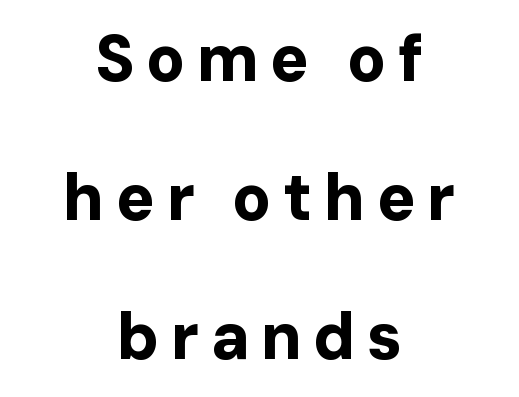
The image shows 65 px bold sans-serif type, upright; set centered, loose line spacing (2.14x), not underlined; low stroke contrast and a medium x-height.
